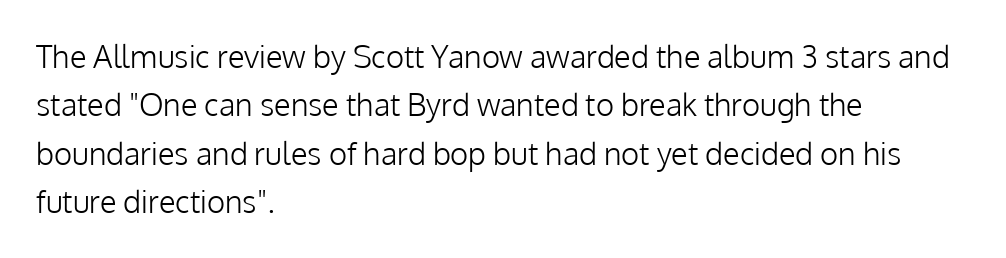
Does the lettering tilt? It doesn't — this is upright. Underlining? Definitely not there. There is no visible air inserted between adjacent glyphs. The lines sit at an ordinary, default distance from one another. Typeset ragged right — the left edge is the straight one. Do the characters align in a grid? No, the font is proportional.
